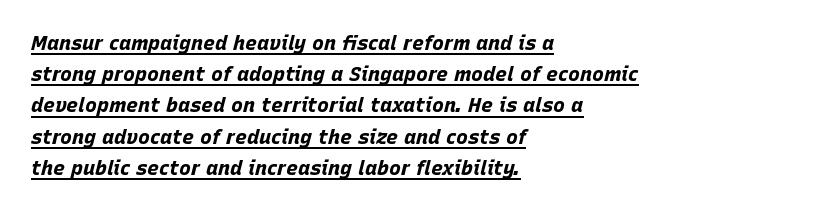
{"italic": "yes", "lean": "right", "slant_degrees": 15, "bold": "yes", "underline": "yes", "align": "left", "line_spacing": "normal", "line_spacing_ratio": 1.56, "letter_spacing": "normal", "letter_spacing_em": 0.0, "glyph_px": 20}
